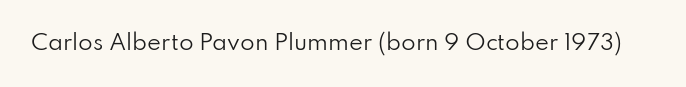
{"italic": "no", "bold": "no", "underline": "no", "letter_spacing": "normal", "letter_spacing_em": 0.0, "glyph_px": 21}
